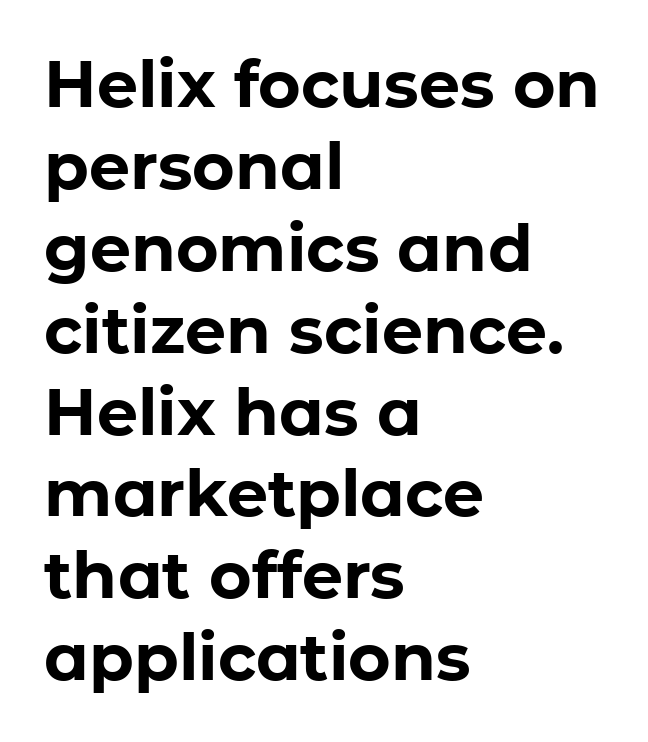
The gaps between neighbouring characters are ordinary and unremarkable. Baseline-to-baseline distance is the conventional proportion of letter height. The zone under the glyphs is completely vacant. Do the characters align in a grid? No, the font is proportional.
